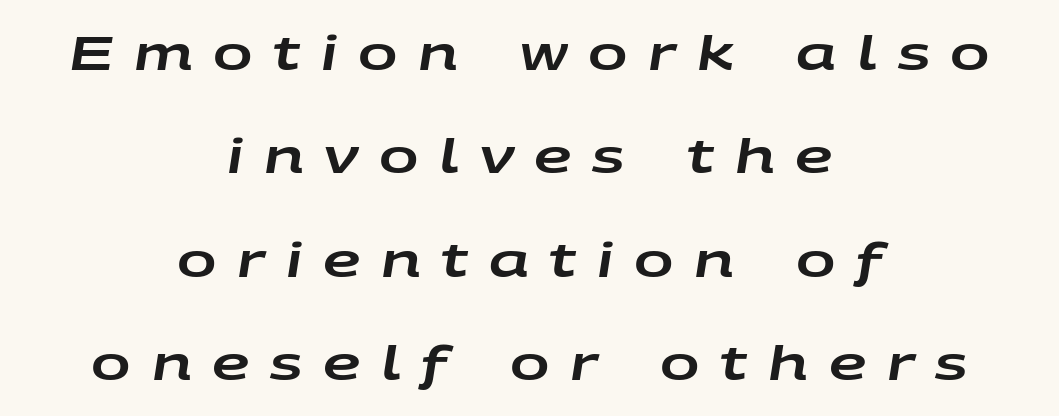
{"italic": "yes", "lean": "right", "slant_degrees": 9, "width": "wide", "stroke_contrast": "low", "x_height": "large", "monospaced": "no", "underline": "no", "align": "center", "line_spacing": "loose", "line_spacing_ratio": 2.2, "letter_spacing": "wide", "letter_spacing_em": 0.44, "glyph_px": 47}
